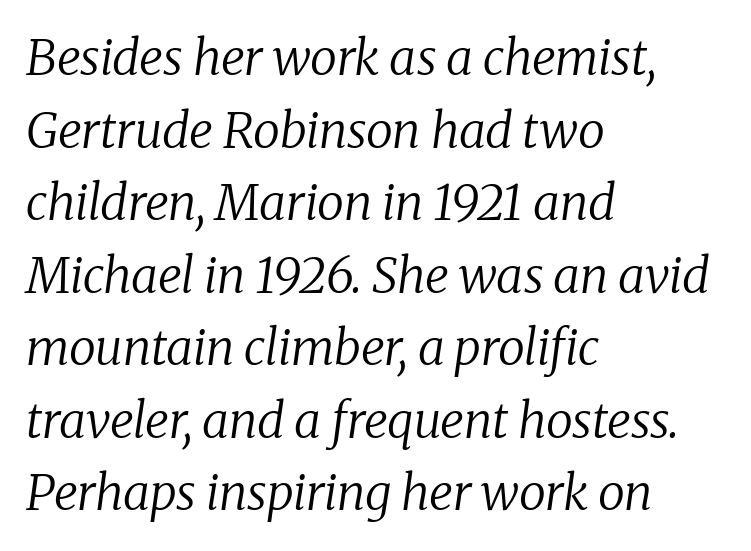
The image shows 49 px regular-weight serif type, italic (leaning right); set left-aligned, normal line spacing (1.48x), normal letter spacing, not underlined; low stroke contrast and a medium x-height.
